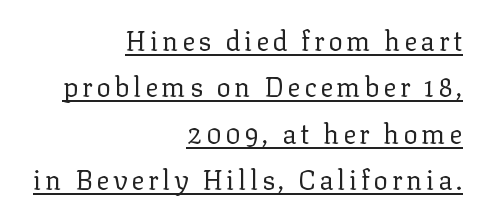
The image shows 27 px text type, upright; set right-aligned, line spacing 1.72x, underlined.
